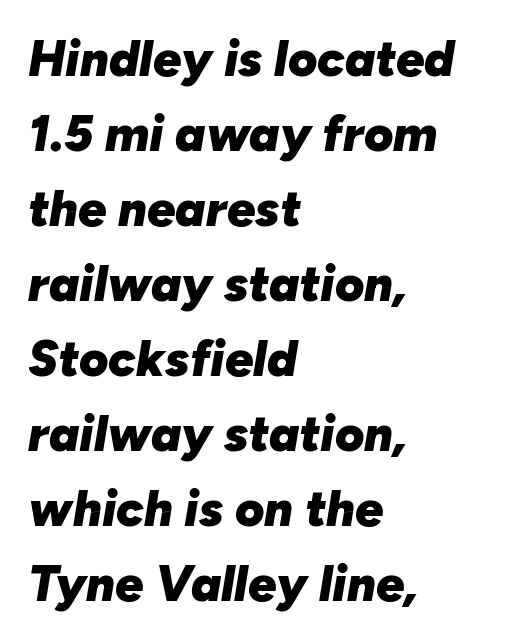
The image shows 50 px heavy type, italic (leaning right); set left-aligned, normal line spacing (1.5x), normal letter spacing, not underlined; low stroke contrast and a medium x-height.
